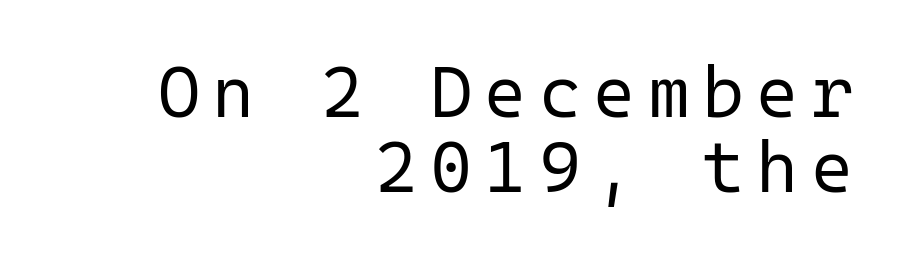
Q: Is the text bold? A: No.
Q: Is the text italic (slanted)? A: No, it is upright.
Q: Is the typeface a serif or a sans-serif typeface? A: Sans-serif.
Q: Is the text underlined? A: No.
Q: How is the paragraph aligned? A: Right-aligned.
Q: Is the spacing between lines tight, normal or loose? A: Tight.
Q: Width (condensed, normal, or wide)? A: Normal.
Q: Stroke contrast? A: Low.
Q: x-height? A: Medium.
Q: Monospaced? A: Yes.
